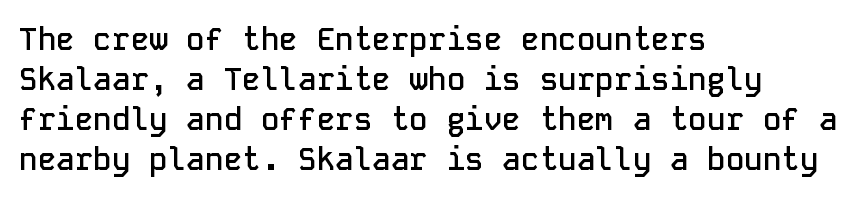
Q: Is the text bold? A: Semi-bold.
Q: Is the text italic (slanted)? A: No, it is upright.
Q: Is the typeface a serif or a sans-serif typeface? A: Sans-serif.
Q: Is the text underlined? A: No.
Q: How is the paragraph aligned? A: Left-aligned.
Q: Is the spacing between letters normal or unusually wide? A: Normal.
Q: Is the spacing between lines tight, normal or loose? A: Normal.
Q: Width (condensed, normal, or wide)? A: Normal.
Q: Stroke contrast? A: Low.
Q: x-height? A: Medium.
Q: Monospaced? A: Yes.
